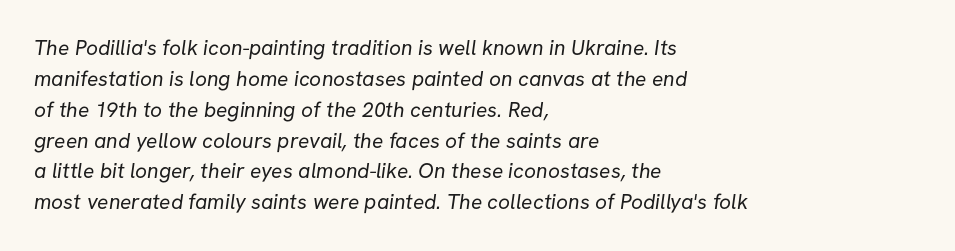
The face used here is rendered with its standard letterfit. The typesetter chose a ragged-right arrangement here. Quick note: interline space is typical. Letters rest on an invisible, unmarked baseline. The face looks like a standard text weight, possibly lighter.
